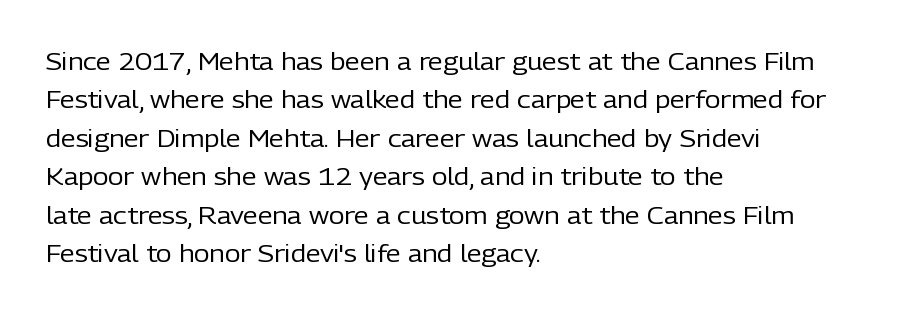
Plain, unruled lines of type. No heavy texture on the line: the type isn't bold. Look at the tracking — it's just the regular setting, nothing added. The axis of the letterforms is exactly vertical. The rows are spaced the way most documents space them.
